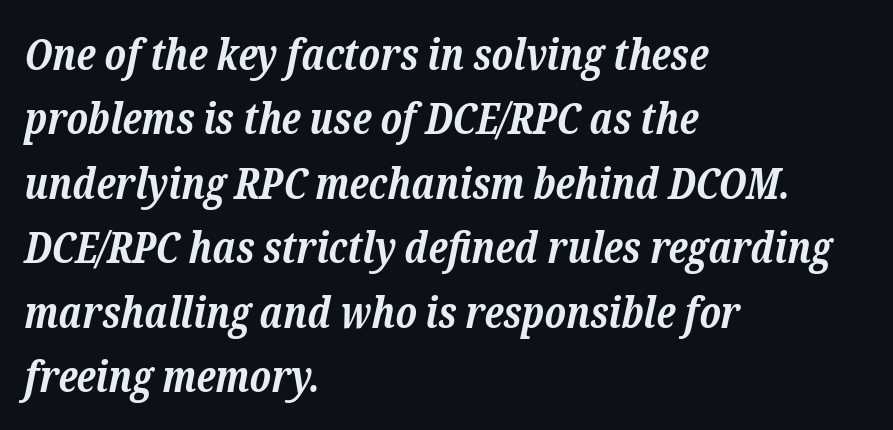
{"serif": "yes", "italic": "yes", "lean": "right", "slant_degrees": 12, "bold": "yes", "weight": "bold", "width": "normal", "stroke_contrast": "low", "x_height": "medium", "monospaced": "no", "underline": "no", "align": "left", "line_spacing": "normal", "line_spacing_ratio": 1.5, "letter_spacing": "normal", "letter_spacing_em": 0.0, "glyph_px": 43}
